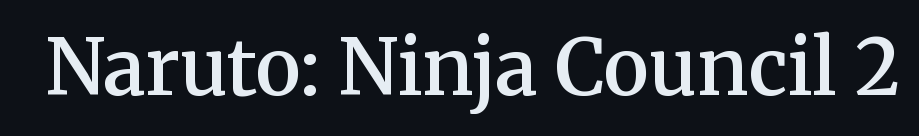
The image shows 77 px semibold serif type, upright; set normal letter spacing, not underlined; medium stroke contrast and a medium x-height.
